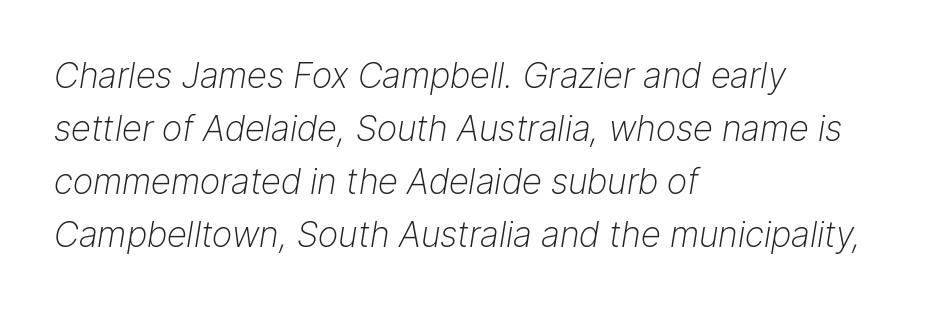
Q: Is the text bold? A: No.
Q: Is the text italic (slanted)? A: Yes, it leans right by about 9 degrees.
Q: Is the text underlined? A: No.
Q: How is the paragraph aligned? A: Left-aligned.
Q: Is the spacing between letters normal or unusually wide? A: Normal.
Q: Is the spacing between lines tight, normal or loose? A: Normal.
Q: Width (condensed, normal, or wide)? A: Normal.
Q: Stroke contrast? A: Low.
Q: x-height? A: Medium.
Q: Monospaced? A: No.
